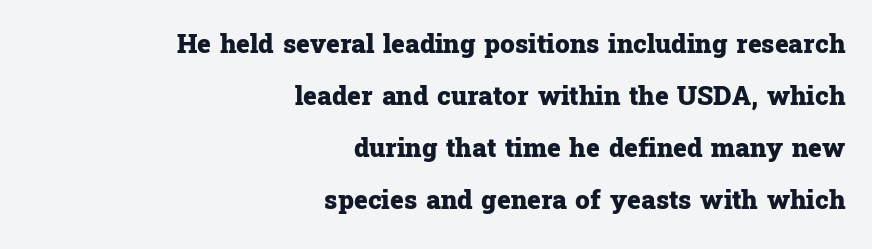
Q: Is the text bold? A: Yes.
Q: Is the text italic (slanted)? A: No, it is upright.
Q: Is the text underlined? A: No.
Q: How is the paragraph aligned? A: Right-aligned.
Q: Is the spacing between letters normal or unusually wide? A: Normal.
Q: Is the spacing between lines tight, normal or loose? A: Loose.
